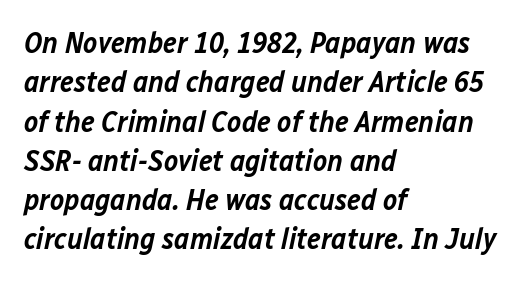
{"italic": "yes", "lean": "right", "slant_degrees": 12, "bold": "semi", "weight": "semibold", "width": "normal", "stroke_contrast": "low", "x_height": "medium", "monospaced": "no", "underline": "no", "align": "left", "line_spacing": "normal", "line_spacing_ratio": 1.31, "letter_spacing": "normal", "letter_spacing_em": 0.0, "glyph_px": 30}
